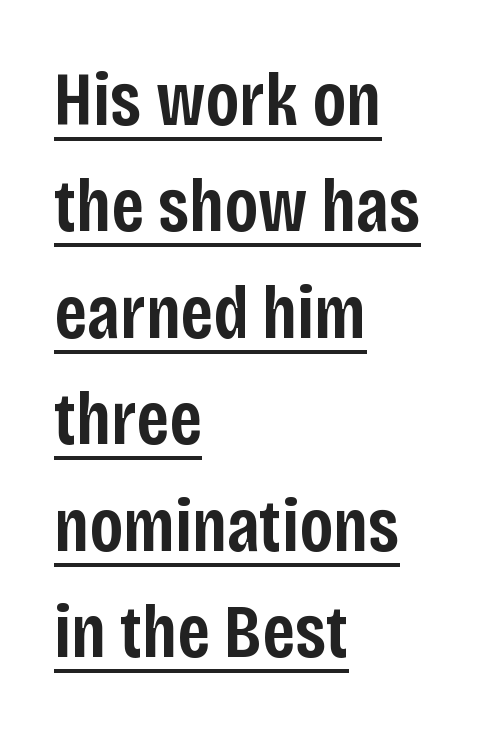
{"serif": "no", "italic": "no", "bold": "semi", "weight": "semibold", "width": "condensed", "stroke_contrast": "low", "x_height": "large", "monospaced": "no", "underline": "yes", "align": "left", "line_spacing": "normal", "line_spacing_ratio": 1.4, "letter_spacing": "normal", "letter_spacing_em": 0.0, "glyph_px": 76}
